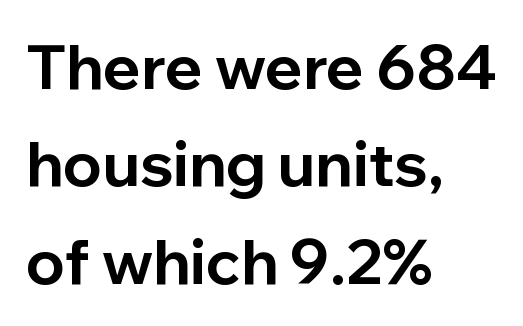
Q: Is the text bold? A: Yes.
Q: Is the text italic (slanted)? A: No, it is upright.
Q: Is the typeface a serif or a sans-serif typeface? A: Sans-serif.
Q: Is the text underlined? A: No.
Q: How is the paragraph aligned? A: Left-aligned.
Q: Is the spacing between letters normal or unusually wide? A: Normal.
Q: Is the spacing between lines tight, normal or loose? A: Normal.
Q: Width (condensed, normal, or wide)? A: Normal.
Q: Stroke contrast? A: Low.
Q: x-height? A: Medium.
Q: Monospaced? A: No.
